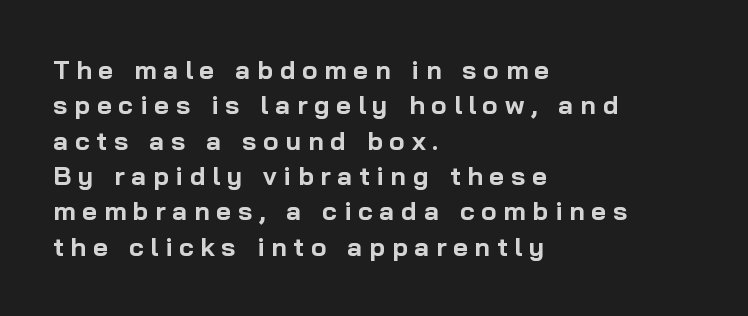
The words here are not underlined. Successive baselines arrive at the customary interval. Strong, thick strokes mark this as bold type. The passage shown has open, widely tracked lettering throughout. Vertical strokes here are truly vertical. The ragged edge is on the right, which tells us the setting is flush left.
